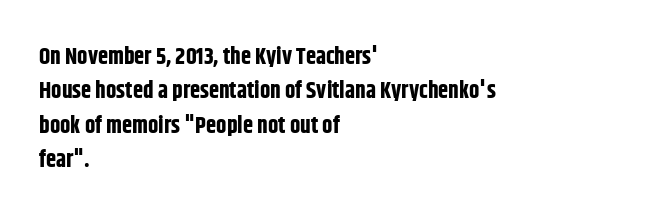
{"italic": "no", "bold": "yes", "underline": "no", "align": "left", "line_spacing": "normal", "line_spacing_ratio": 1.49, "letter_spacing": "normal", "letter_spacing_em": 0.0, "glyph_px": 23}
